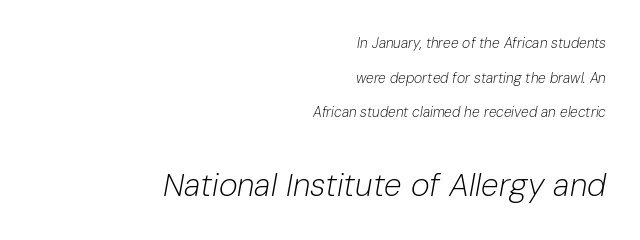
Q: Is the text bold? A: No.
Q: Is the text italic (slanted)? A: Yes, it leans right by about 10 degrees.
Q: Is the text underlined? A: No.
Q: How is the paragraph aligned? A: Right-aligned.
Q: Is the spacing between letters normal or unusually wide? A: Normal.
Q: Is the spacing between lines tight, normal or loose? A: Loose.
Q: Which block of text is set in a larger size, the first (top) or the second (bottom)? A: The second (bottom) one.
Q: Width (condensed, normal, or wide)? A: Normal.
Q: Stroke contrast? A: Low.
Q: x-height? A: Medium.
Q: Monospaced? A: No.
